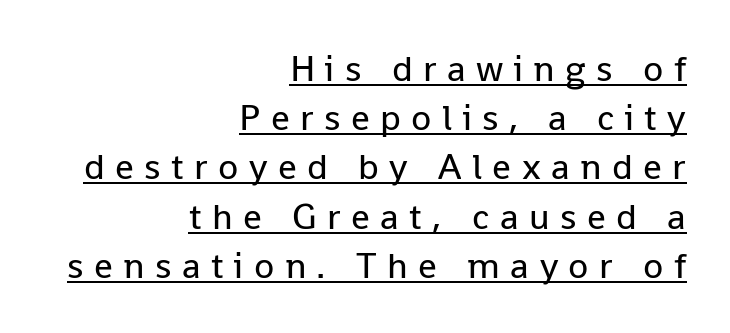
{"serif": "no", "italic": "no", "bold": "no", "weight": "regular", "width": "normal", "stroke_contrast": "low", "x_height": "medium", "monospaced": "no", "underline": "yes", "align": "right", "line_spacing": "normal", "line_spacing_ratio": 1.33, "letter_spacing": "wide", "letter_spacing_em": 0.28, "glyph_px": 37}
